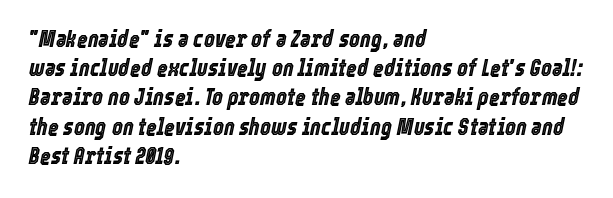
The image shows 23 px text type, italic (leaning right); set left-aligned, normal line spacing (1.27x), normal letter spacing, not underlined.
